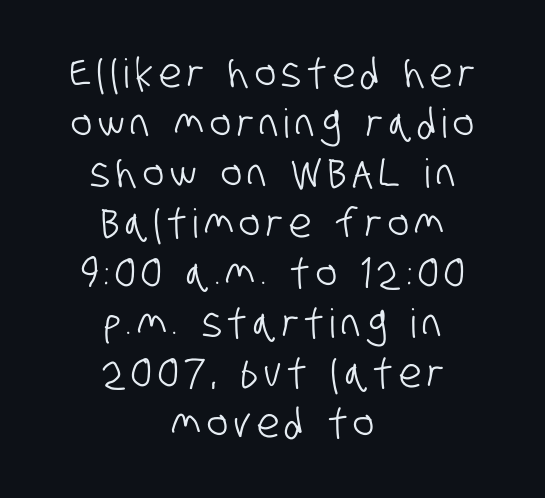
Q: Is the typeface a serif or a sans-serif typeface? A: Sans-serif.
Q: Is the text underlined? A: No.
Q: How is the paragraph aligned? A: Centered.
Q: Is the spacing between lines tight, normal or loose? A: Normal.
Q: Width (condensed, normal, or wide)? A: Condensed.
Q: Stroke contrast? A: Low.
Q: x-height? A: Large.
Q: Monospaced? A: No.
